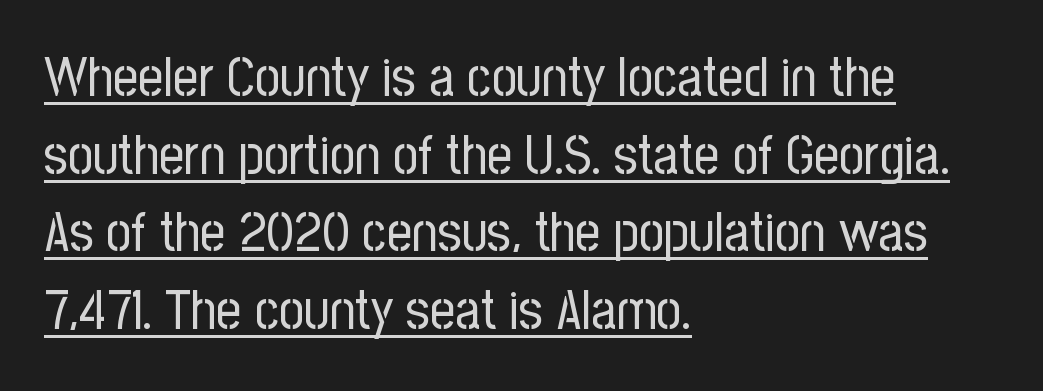
Q: Is the text bold? A: No.
Q: Is the text italic (slanted)? A: No, it is upright.
Q: Is the typeface a serif or a sans-serif typeface? A: Sans-serif.
Q: Is the text underlined? A: Yes.
Q: How is the paragraph aligned? A: Left-aligned.
Q: Is the spacing between letters normal or unusually wide? A: Normal.
Q: Is the spacing between lines tight, normal or loose? A: Normal.
Q: Width (condensed, normal, or wide)? A: Condensed.
Q: Stroke contrast? A: Low.
Q: x-height? A: Medium.
Q: Monospaced? A: No.
